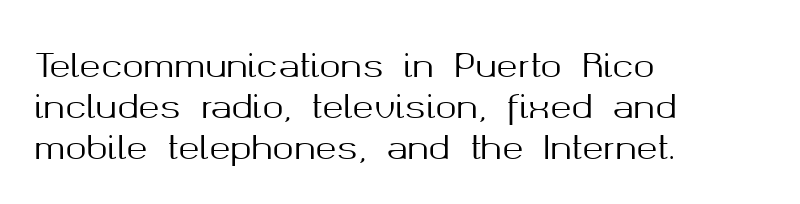
The image shows 32 px sans-serif type, upright; set left-aligned, normal line spacing (1.28x), normal letter spacing, not underlined; medium stroke contrast and a medium x-height.
